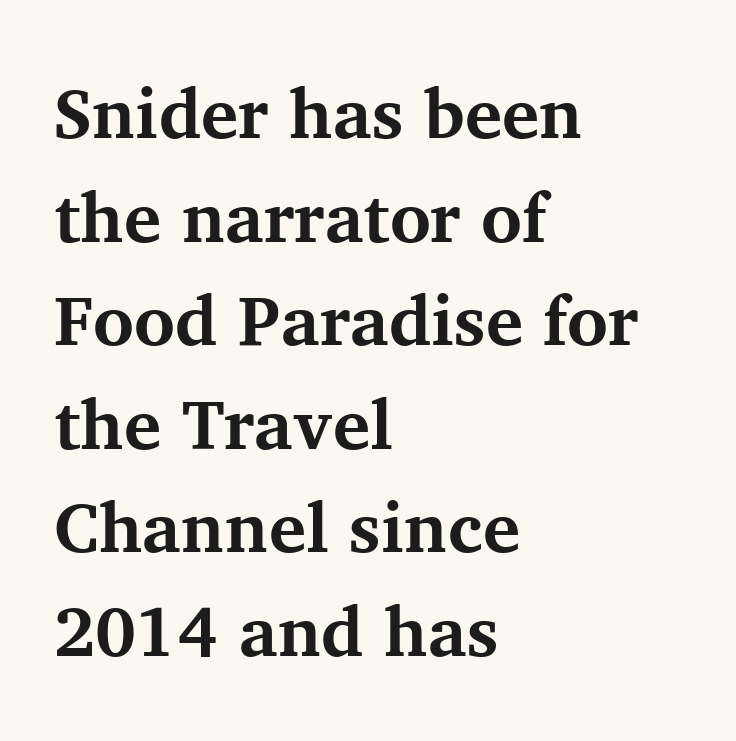
The designer went with a serif here, giving each stem small feet. The area under the type is left untouched. How are the letters spaced? Ordinarily, with no added tracking. The space between consecutive lines is moderate.
